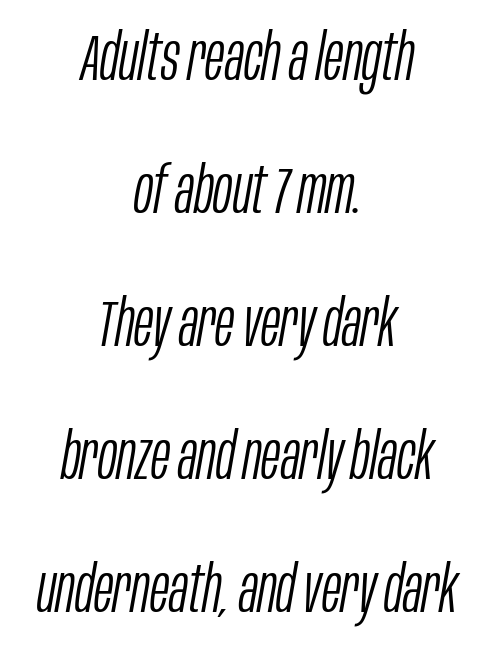
The foot of each line stays bare and open. Stem width sits at or under what a default text font uses. Character widths vary here, with narrow letters taking less room than wide ones. The whitespace from short lines is split evenly between both sides.
